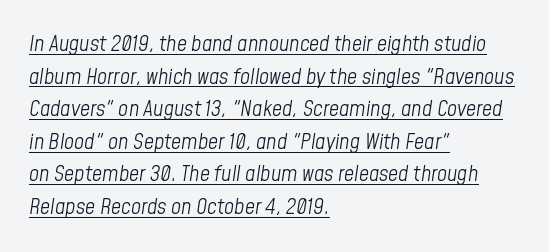
{"italic": "yes", "lean": "right", "slant_degrees": 8, "bold": "no", "underline": "yes", "align": "left", "line_spacing": "normal", "line_spacing_ratio": 1.48, "letter_spacing": "normal", "letter_spacing_em": 0.0, "glyph_px": 22}
